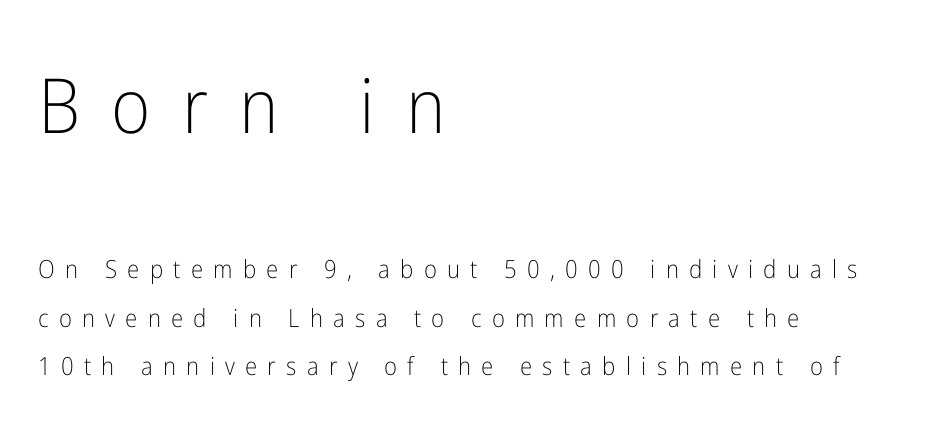
{"serif": "no", "italic": "no", "bold": "no", "weight": "light", "width": "condensed", "stroke_contrast": "low", "x_height": "medium", "monospaced": "no", "underline": "no", "align": "left", "line_spacing": "loose", "line_spacing_ratio": 1.94, "letter_spacing": "wide", "letter_spacing_em": 0.41, "larger_block": "first", "size_ratio": 3.04, "glyph_px": 76}
